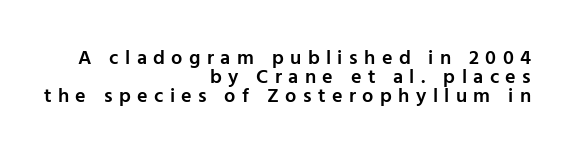
The passage shown is semibold, sitting just below true bold. The vertical gap from one line to the next is small. Which margin do the lines hug? The right one — the left edge is uneven. Honestly, there is no underline to notice here at all. A typesetter would mark this as roman, not italic. The rendering inserts visible extra space after every character.
